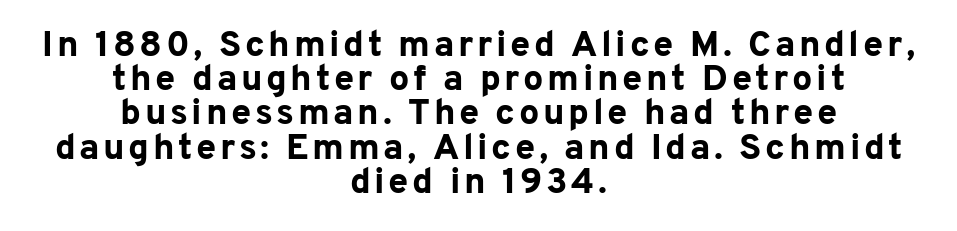
The image shows 36 px bold sans-serif type, upright; set centered, tight line spacing (0.95x), not underlined; low stroke contrast and a medium x-height.
